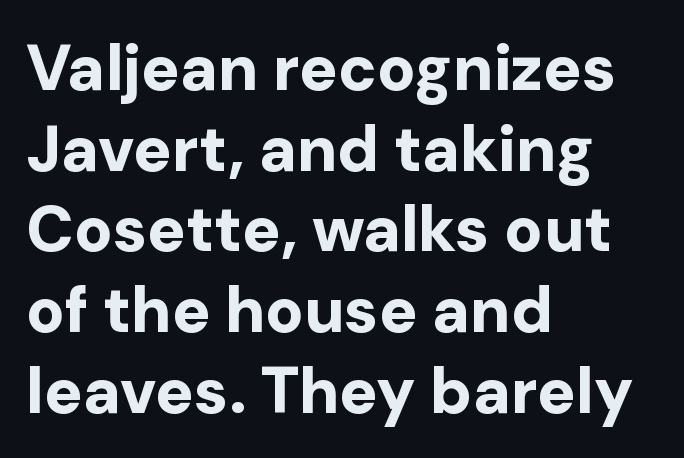
Baseline-to-baseline distance is the conventional proportion of letter height. The face used here has the dense, thick strokes of a bold. The glyphs in this specimen are sans serif. Glance below the letters and you will spot only blank space.
